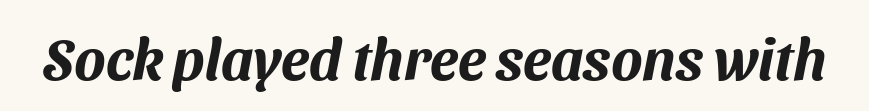
The image shows 58 px sans-serif type; set normal letter spacing, not underlined; medium stroke contrast and a medium x-height.
